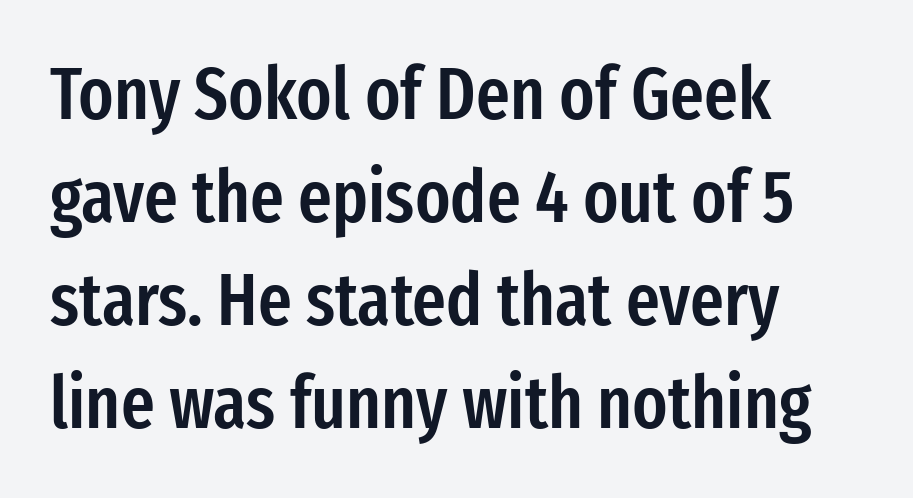
Stroke terminals: plain, sans-serif. Where is the straight margin? On the left. When letters stand straight like this, we call the style roman or upright. The type is set solid horizontally, with unmodified tracking. Unmarked baselines from the first word to the last. Set as a demibold, roughly 600 on the weight scale.
